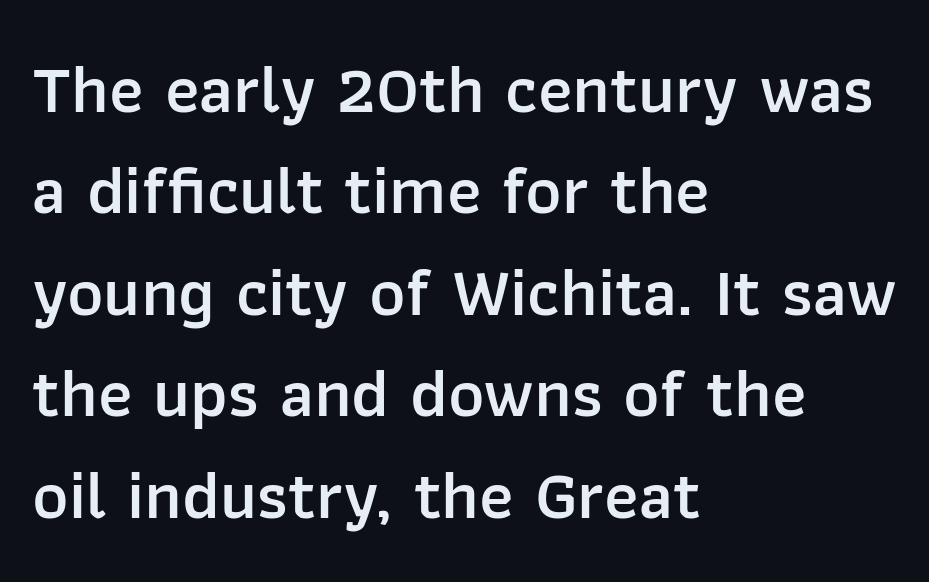
Q: Is the text bold? A: Semi-bold.
Q: Is the text italic (slanted)? A: No, it is upright.
Q: Is the typeface a serif or a sans-serif typeface? A: Sans-serif.
Q: Is the text underlined? A: No.
Q: How is the paragraph aligned? A: Left-aligned.
Q: Is the spacing between letters normal or unusually wide? A: Normal.
Q: Is the spacing between lines tight, normal or loose? A: Normal.
Q: Width (condensed, normal, or wide)? A: Normal.
Q: Stroke contrast? A: Low.
Q: x-height? A: Medium.
Q: Monospaced? A: No.
